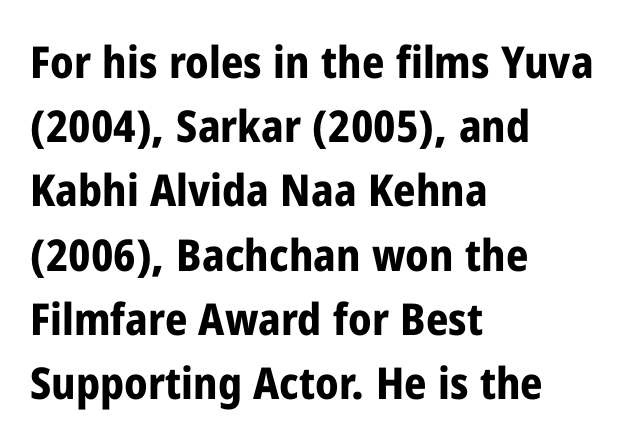
Has an underline been added? It has not. I'd call this a sans setting — the letters go barefoot. A classic flush-left, rag-right setting is used for this passage. You could not count columns in this text — the font is proportionally spaced. The type is set solid horizontally, with unmodified tracking.
